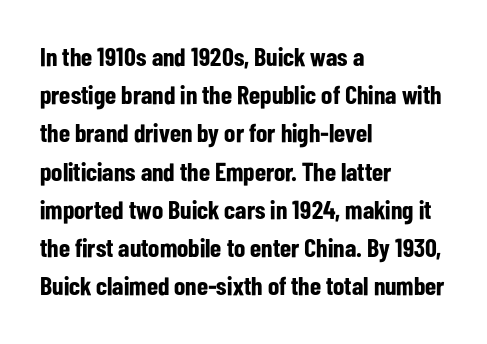
{"italic": "no", "bold": "yes", "underline": "no", "align": "left", "line_spacing": "normal", "line_spacing_ratio": 1.47, "letter_spacing": "normal", "letter_spacing_em": 0.0, "glyph_px": 26}
